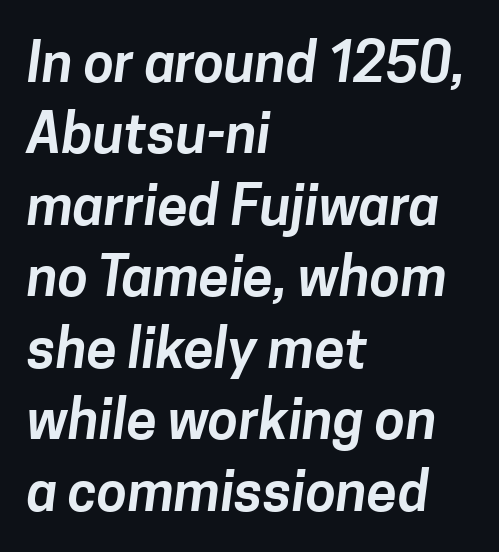
{"serif": "no", "width": "normal", "stroke_contrast": "low", "x_height": "medium", "monospaced": "no", "underline": "no", "align": "left", "line_spacing": "normal", "line_spacing_ratio": 1.3, "letter_spacing": "normal", "letter_spacing_em": 0.0, "glyph_px": 55}
